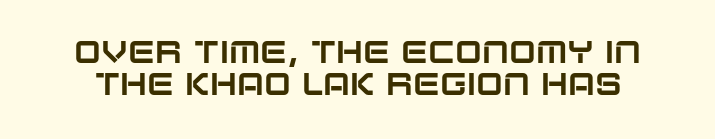
Q: Is the text italic (slanted)? A: No, it is upright.
Q: Is the typeface a serif or a sans-serif typeface? A: Sans-serif.
Q: Is the text underlined? A: No.
Q: Is the spacing between letters normal or unusually wide? A: Normal.
Q: Is the spacing between lines tight, normal or loose? A: Tight.
Q: Width (condensed, normal, or wide)? A: Normal.
Q: Stroke contrast? A: Low.
Q: x-height? A: Large.
Q: Monospaced? A: No.
